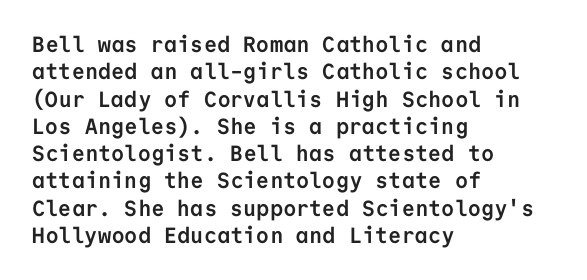
{"italic": "no", "bold": "yes", "underline": "no", "align": "left", "line_spacing_ratio": 1.24, "letter_spacing": "normal", "letter_spacing_em": 0.0, "glyph_px": 22}
